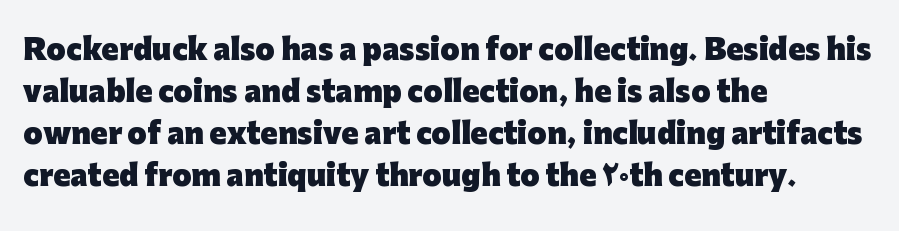
Q: Is the text bold? A: Yes.
Q: Is the text italic (slanted)? A: No, it is upright.
Q: Is the typeface a serif or a sans-serif typeface? A: Sans-serif.
Q: Is the text underlined? A: No.
Q: How is the paragraph aligned? A: Left-aligned.
Q: Is the spacing between letters normal or unusually wide? A: Normal.
Q: Is the spacing between lines tight, normal or loose? A: Normal.
Q: Width (condensed, normal, or wide)? A: Normal.
Q: Stroke contrast? A: Low.
Q: x-height? A: Medium.
Q: Monospaced? A: No.
